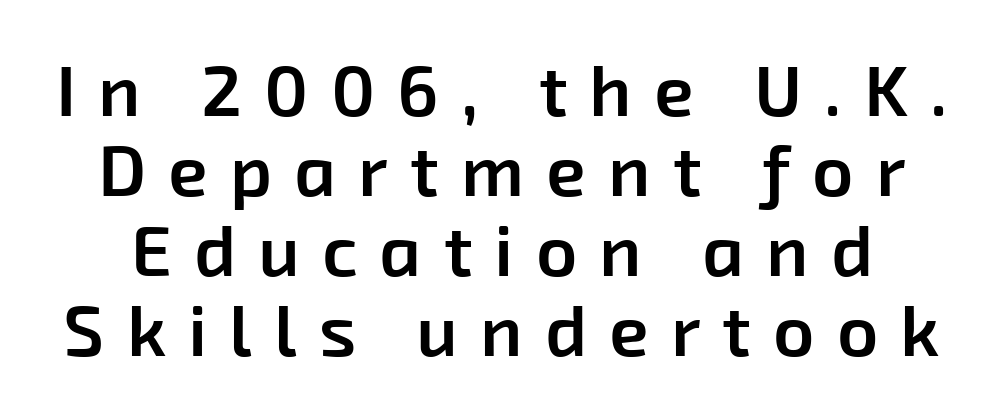
{"serif": "no", "bold": "semi", "weight": "semibold", "width": "normal", "stroke_contrast": "low", "x_height": "medium", "monospaced": "no", "underline": "no", "line_spacing": "tight", "line_spacing_ratio": 1.11, "letter_spacing": "wide", "letter_spacing_em": 0.31, "glyph_px": 72}
